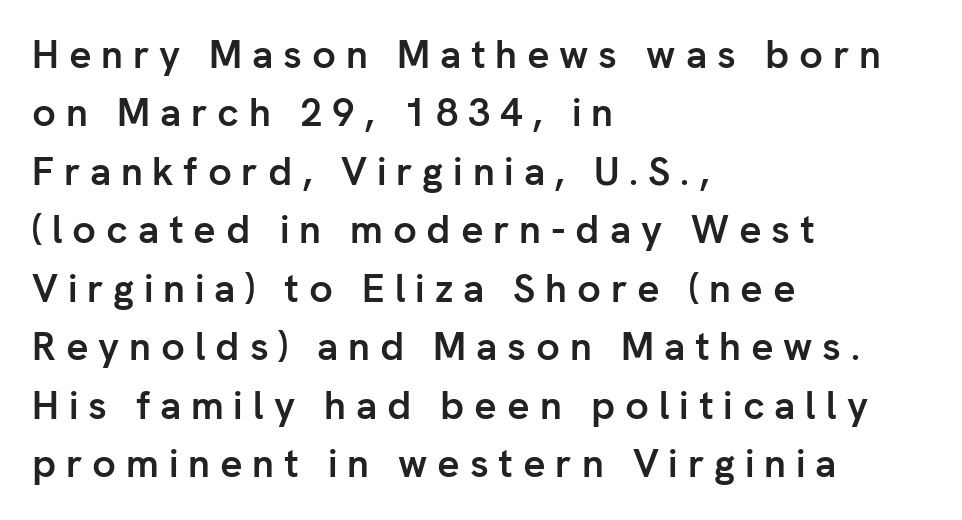
{"serif": "no", "italic": "no", "bold": "yes", "weight": "semibold", "width": "normal", "stroke_contrast": "low", "x_height": "medium", "monospaced": "no", "underline": "no", "align": "left", "line_spacing": "normal", "line_spacing_ratio": 1.5, "letter_spacing": "wide", "letter_spacing_em": 0.25, "glyph_px": 39}
